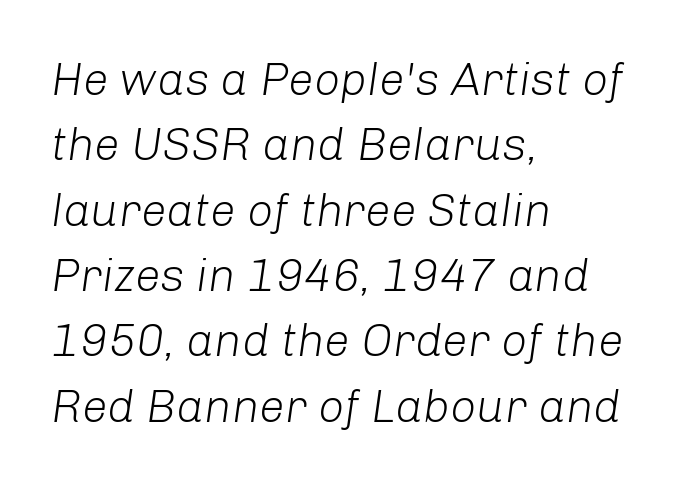
Q: Is the text bold? A: No.
Q: Is the text italic (slanted)? A: Yes, it leans right by about 8 degrees.
Q: Is the text underlined? A: No.
Q: How is the paragraph aligned? A: Left-aligned.
Q: Is the spacing between letters normal or unusually wide? A: Normal.
Q: Is the spacing between lines tight, normal or loose? A: Normal.
Q: Width (condensed, normal, or wide)? A: Normal.
Q: Stroke contrast? A: Low.
Q: x-height? A: Medium.
Q: Monospaced? A: No.
